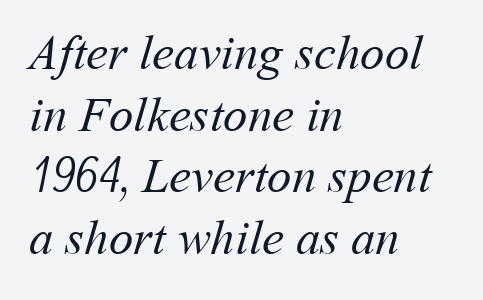
Standard letterfit; no display-style spreading of the glyphs. Stroke thickness stays within the range of a standard reading face or lighter. A student would call this left alignment; a typographer would say flush left, rag right. The zone under the glyphs is completely vacant. Leading: standard. Each letter keeps its own natural width here, so spacing adapts to shape.
